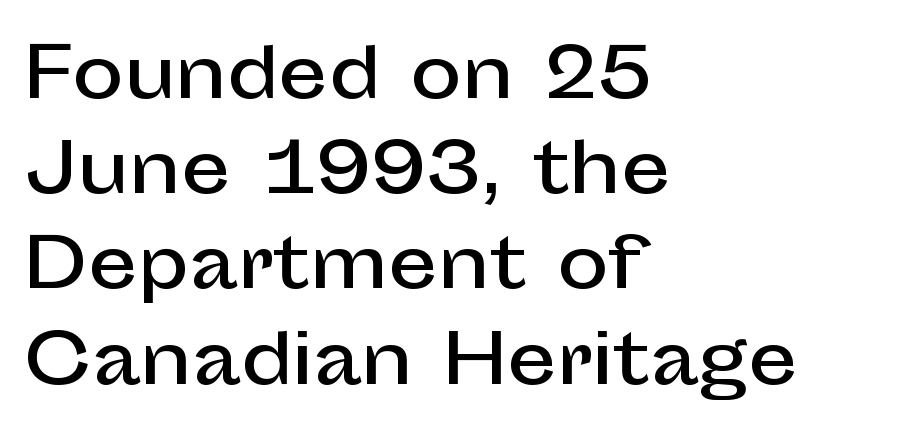
Q: Is the text italic (slanted)? A: No, it is upright.
Q: Is the typeface a serif or a sans-serif typeface? A: Sans-serif.
Q: Is the text underlined? A: No.
Q: How is the paragraph aligned? A: Left-aligned.
Q: Is the spacing between letters normal or unusually wide? A: Normal.
Q: Is the spacing between lines tight, normal or loose? A: Normal.
Q: Width (condensed, normal, or wide)? A: Normal.
Q: Stroke contrast? A: Low.
Q: x-height? A: Medium.
Q: Monospaced? A: No.
